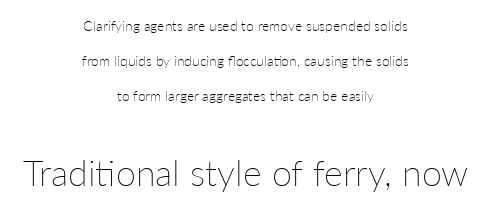
{"italic": "no", "bold": "no", "weight": "thin", "width": "normal", "stroke_contrast": "low", "x_height": "medium", "monospaced": "no", "underline": "no", "align": "center", "line_spacing": "loose", "line_spacing_ratio": 2.49, "letter_spacing": "normal", "letter_spacing_em": 0.0, "larger_block": "second", "size_ratio": 2.57, "glyph_px": 36}
